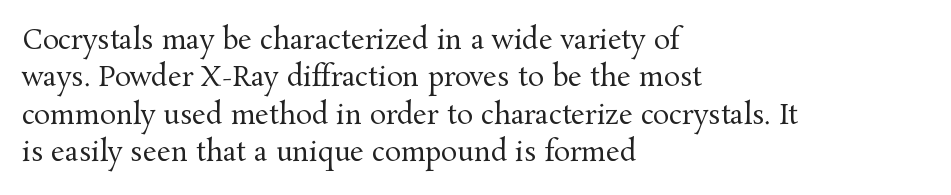
{"italic": "no", "bold": "no", "underline": "no", "align": "left", "line_spacing": "normal", "line_spacing_ratio": 1.38, "letter_spacing": "normal", "letter_spacing_em": 0.0, "glyph_px": 27}
